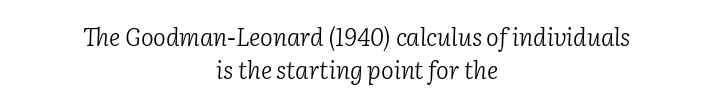
{"italic": "yes", "lean": "right", "slant_degrees": 2, "bold": "no", "underline": "no", "align": "center", "line_spacing": "normal", "line_spacing_ratio": 1.38, "letter_spacing": "normal", "letter_spacing_em": 0.0, "glyph_px": 24}
